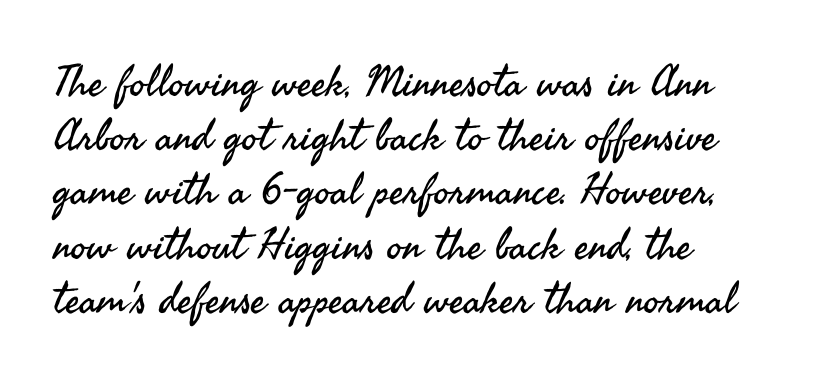
The image shows 43 px regular-weight sans-serif type; set left-aligned, normal line spacing (1.26x), normal letter spacing, not underlined; medium stroke contrast and a small x-height.
